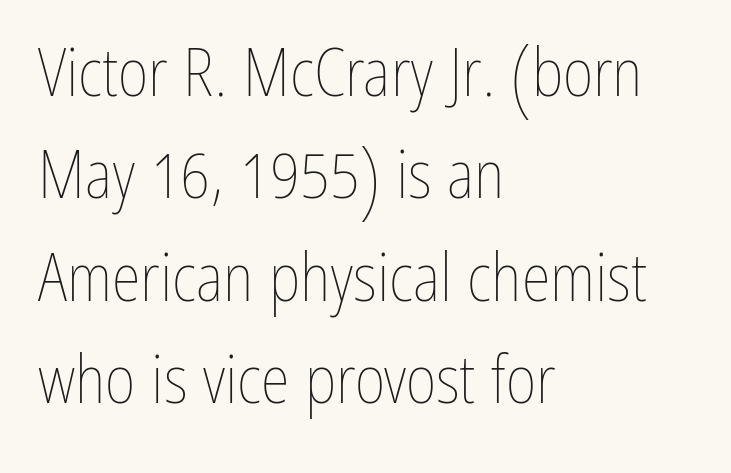
{"italic": "no", "bold": "no", "weight": "thin", "width": "condensed", "stroke_contrast": "low", "x_height": "medium", "monospaced": "no", "underline": "no", "align": "left", "line_spacing": "normal", "line_spacing_ratio": 1.55, "letter_spacing": "normal", "letter_spacing_em": 0.0, "glyph_px": 66}
